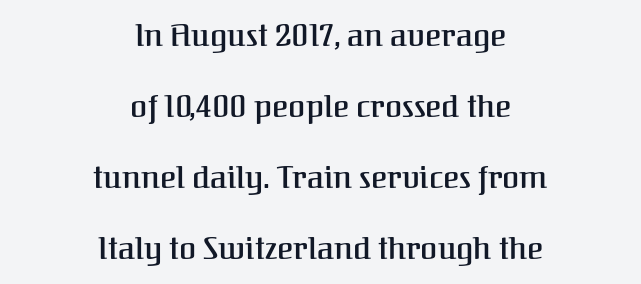
Q: Is the text italic (slanted)? A: No, it is upright.
Q: Is the typeface a serif or a sans-serif typeface? A: Serif.
Q: Is the text underlined? A: No.
Q: How is the paragraph aligned? A: Centered.
Q: Is the spacing between letters normal or unusually wide? A: Normal.
Q: Is the spacing between lines tight, normal or loose? A: Loose.
Q: Width (condensed, normal, or wide)? A: Normal.
Q: Stroke contrast? A: Medium.
Q: x-height? A: Medium.
Q: Monospaced? A: No.
